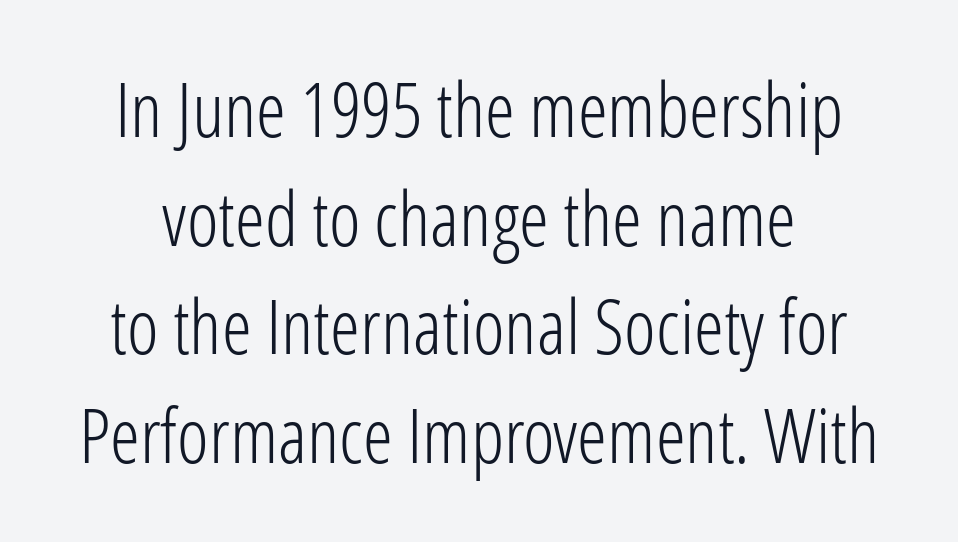
Q: Is the text bold? A: No.
Q: Is the text italic (slanted)? A: No, it is upright.
Q: Is the typeface a serif or a sans-serif typeface? A: Sans-serif.
Q: Is the text underlined? A: No.
Q: Is the spacing between letters normal or unusually wide? A: Normal.
Q: Is the spacing between lines tight, normal or loose? A: Normal.
Q: Width (condensed, normal, or wide)? A: Condensed.
Q: Stroke contrast? A: Low.
Q: x-height? A: Medium.
Q: Monospaced? A: No.
